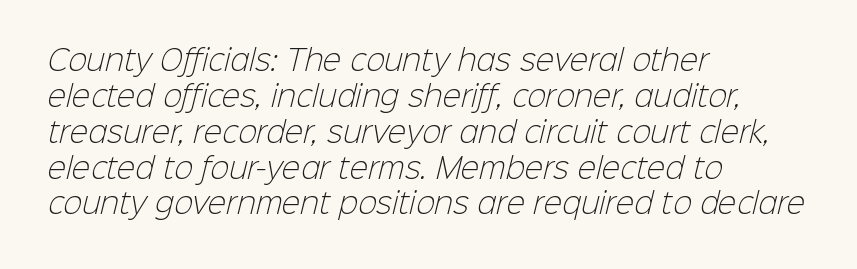
The image shows 28 px light sans-serif type; set left-aligned, normal line spacing (1.28x), normal letter spacing, not underlined; low stroke contrast and a medium x-height.
